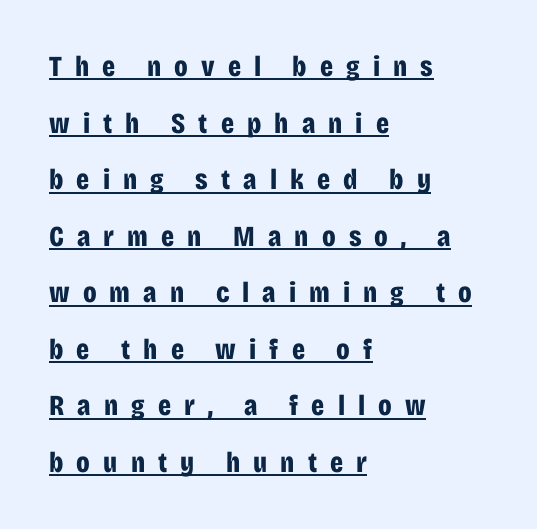
{"serif": "no", "italic": "no", "bold": "yes", "weight": "bold", "width": "condensed", "stroke_contrast": "low", "x_height": "large", "monospaced": "no", "underline": "yes", "align": "left", "line_spacing": "loose", "line_spacing_ratio": 1.95, "letter_spacing": "wide", "letter_spacing_em": 0.45, "glyph_px": 29}
